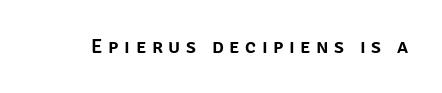
The image shows 20 px text type, upright; set unusually wide letter spacing (+0.28 em), not underlined.
